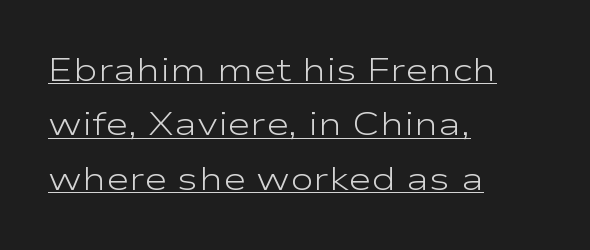
{"serif": "no", "italic": "no", "bold": "no", "weight": "light", "width": "wide", "stroke_contrast": "low", "x_height": "medium", "monospaced": "no", "underline": "yes", "align": "left", "line_spacing": "normal", "line_spacing_ratio": 1.7, "letter_spacing": "normal", "letter_spacing_em": 0.0, "glyph_px": 32}
